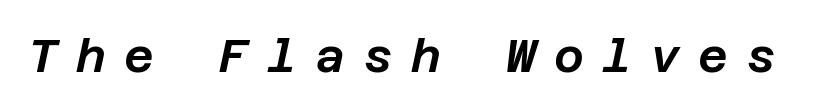
{"italic": "yes", "lean": "right", "slant_degrees": 12, "width": "normal", "stroke_contrast": "low", "x_height": "large", "underline": "no", "letter_spacing": "wide", "letter_spacing_em": 0.39, "glyph_px": 46}
